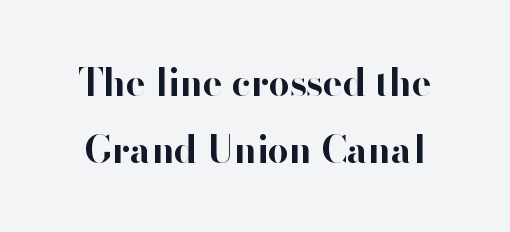
Q: Is the text bold? A: Yes.
Q: Is the text italic (slanted)? A: No, it is upright.
Q: Is the typeface a serif or a sans-serif typeface? A: Sans-serif.
Q: Is the text underlined? A: No.
Q: Is the spacing between letters normal or unusually wide? A: Normal.
Q: Width (condensed, normal, or wide)? A: Normal.
Q: Stroke contrast? A: High.
Q: x-height? A: Small.
Q: Monospaced? A: No.
